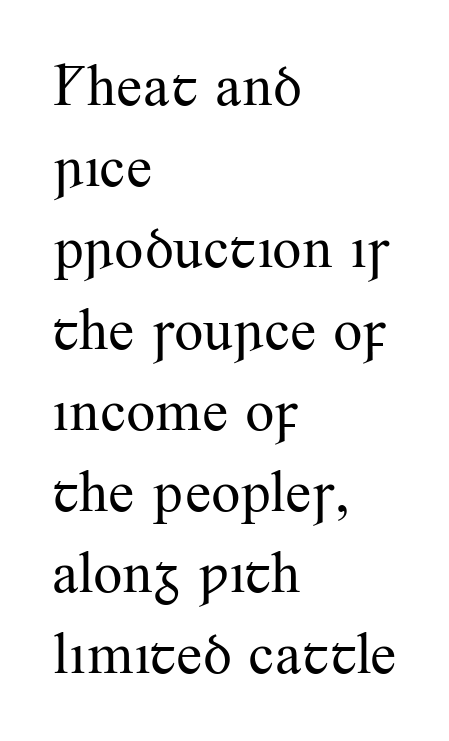
Each letter keeps its own natural width here, so spacing adapts to shape. Whoever set this chose a conventional vertical rhythm. The tracking reads as untouched default to a designer's eye. This rendering features lettering with no underline. The text block is weighted toward the left margin, trailing off unevenly rightward.
